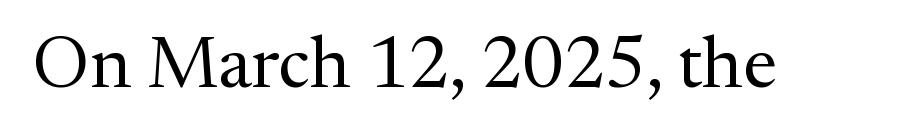
The space directly below the letters is spotless. Characters follow at the spacing the type designer built in. I'd call this a serif setting — the letters wear small feet. Posture: vertical. Bold? No — there's no thickening of the strokes. This sample has the flowing, uneven cadence of proportional lettering.
